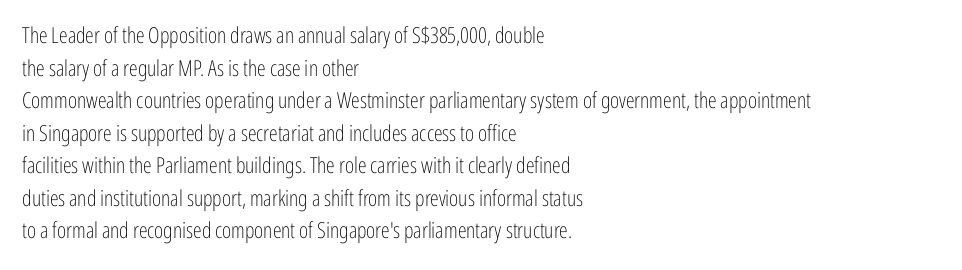
{"italic": "no", "bold": "no", "underline": "no", "align": "left", "line_spacing": "normal", "line_spacing_ratio": 1.48, "letter_spacing": "normal", "letter_spacing_em": 0.0, "glyph_px": 22}
